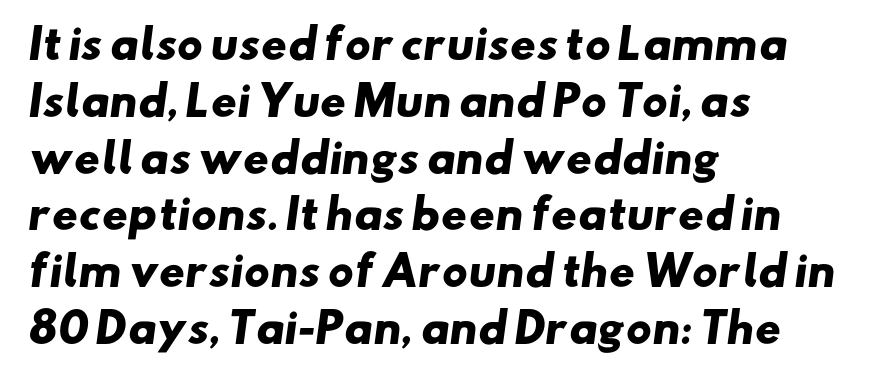
The image shows 40 px heavy, wide sans-serif type; set left-aligned, normal line spacing (1.42x), normal letter spacing, not underlined; low stroke contrast and a small x-height.
